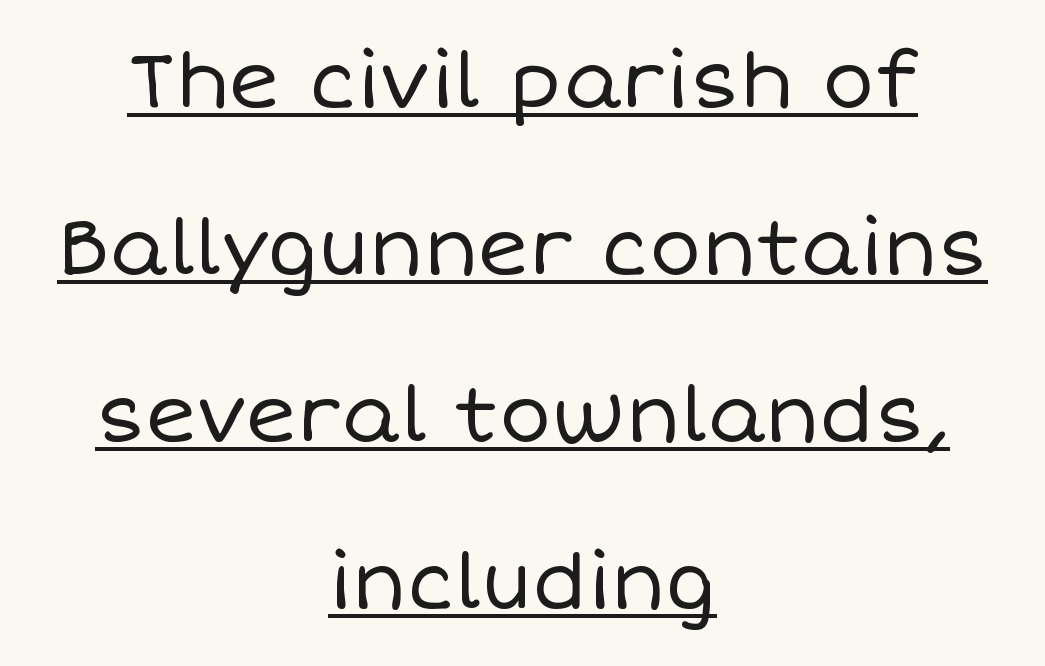
{"italic": "no", "bold": "no", "weight": "regular", "width": "normal", "stroke_contrast": "low", "x_height": "large", "monospaced": "no", "underline": "yes", "align": "center", "line_spacing": "loose", "line_spacing_ratio": 2.14, "letter_spacing": "normal", "letter_spacing_em": 0.0, "glyph_px": 78}
